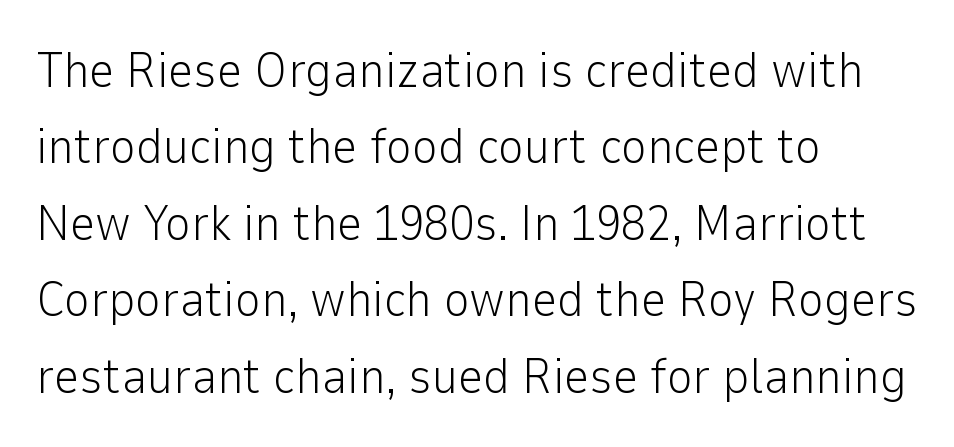
{"serif": "no", "italic": "no", "bold": "no", "weight": "light", "width": "normal", "stroke_contrast": "low", "x_height": "medium", "monospaced": "no", "underline": "no", "align": "left", "line_spacing": "normal", "line_spacing_ratio": 1.53, "letter_spacing": "normal", "letter_spacing_em": 0.0, "glyph_px": 50}
